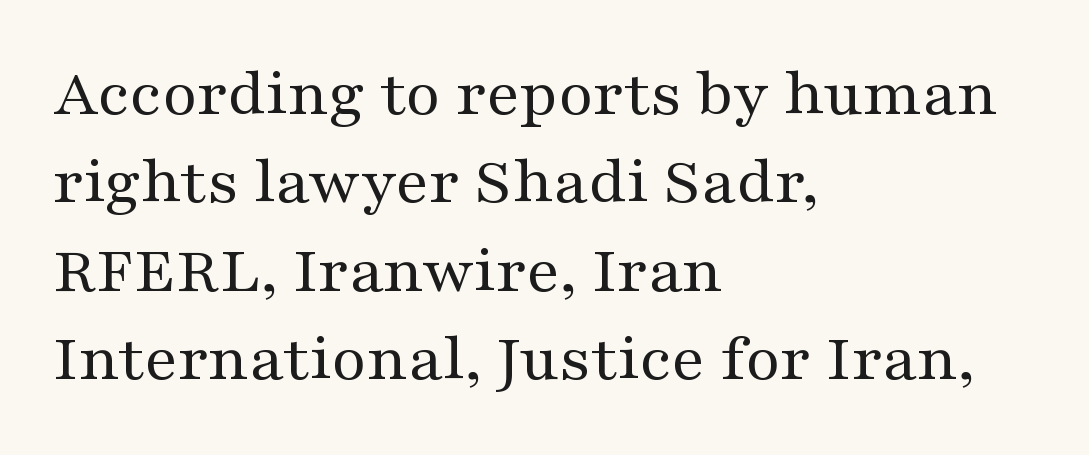
Q: Is the text bold? A: No.
Q: Is the text italic (slanted)? A: No, it is upright.
Q: Is the typeface a serif or a sans-serif typeface? A: Serif.
Q: Is the text underlined? A: No.
Q: How is the paragraph aligned? A: Left-aligned.
Q: Is the spacing between letters normal or unusually wide? A: Normal.
Q: Is the spacing between lines tight, normal or loose? A: Normal.
Q: Width (condensed, normal, or wide)? A: Wide.
Q: Stroke contrast? A: Medium.
Q: x-height? A: Medium.
Q: Monospaced? A: No.
